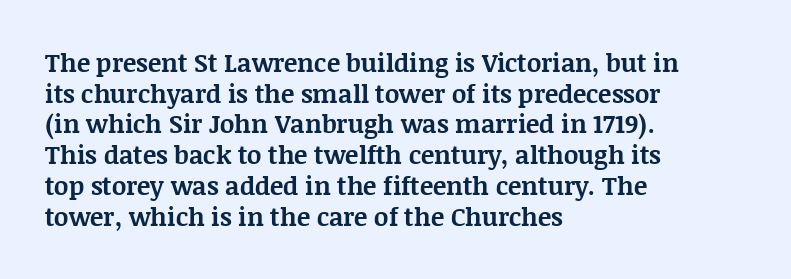
Q: Is the text bold? A: Yes.
Q: Is the text italic (slanted)? A: No, it is upright.
Q: Is the text underlined? A: No.
Q: How is the paragraph aligned? A: Left-aligned.
Q: Is the spacing between letters normal or unusually wide? A: Normal.
